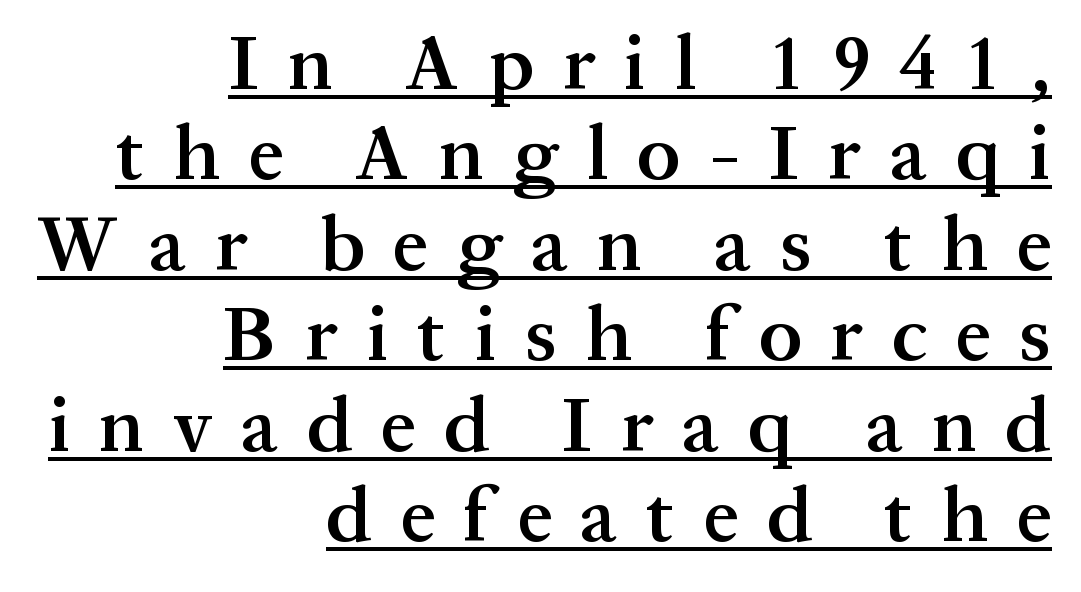
{"serif": "yes", "italic": "no", "bold": "semi", "weight": "semibold", "width": "normal", "stroke_contrast": "medium", "x_height": "medium", "monospaced": "no", "underline": "yes", "align": "right", "line_spacing_ratio": 1.16, "letter_spacing": "wide", "letter_spacing_em": 0.37, "glyph_px": 78}
